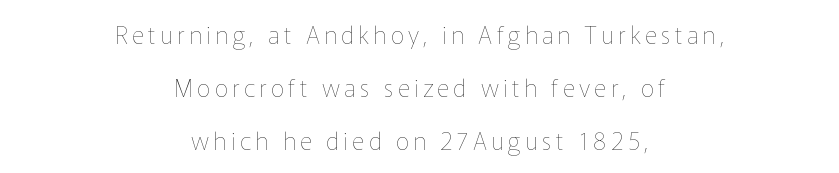
The image shows 24 px text type, upright; set centered, loose line spacing (2.2x), not underlined.
